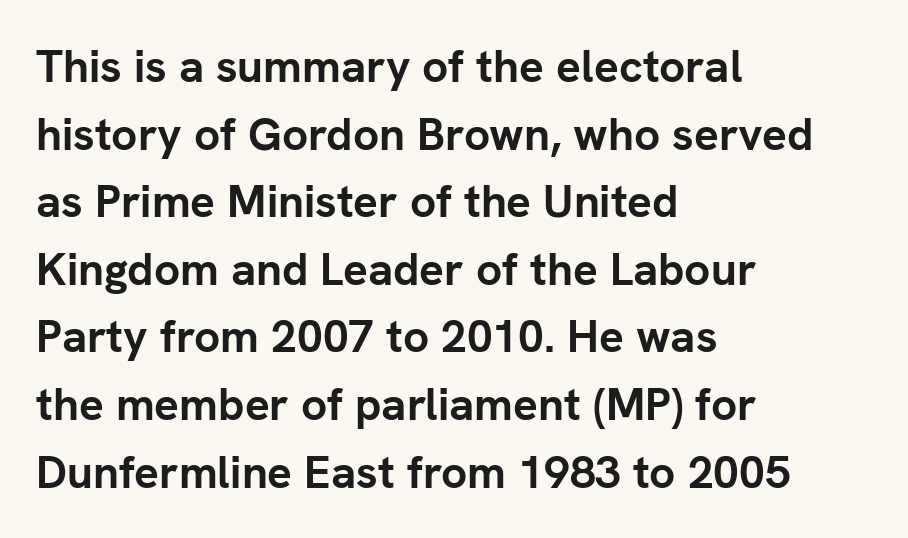
The image shows 46 px semibold sans-serif type, upright; set left-aligned, normal line spacing (1.47x), normal letter spacing, not underlined; low stroke contrast and a medium x-height.
